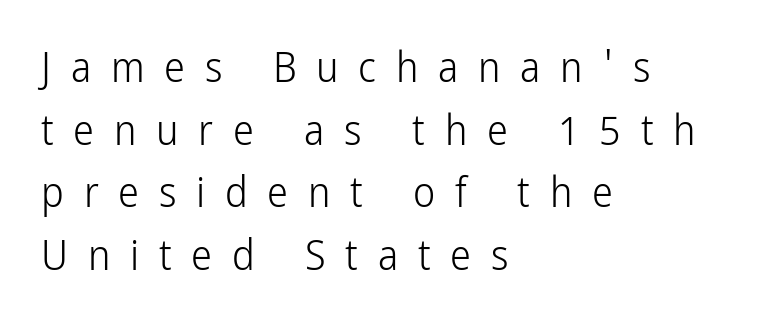
Unmarked baselines from the first word to the last. When letters stand straight like this, we call the style roman or upright. Students, observe: this is what conventionally led text looks like. The paragraph shown leans on its left margin. The type is letterspaced generously, with wide tracking. Is the type heavy? It reads as light-to-regular instead.
